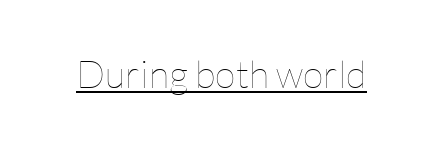
{"italic": "no", "bold": "no", "weight": "thin", "width": "normal", "stroke_contrast": "low", "x_height": "medium", "monospaced": "no", "underline": "yes", "letter_spacing": "normal", "letter_spacing_em": 0.0, "glyph_px": 38}
